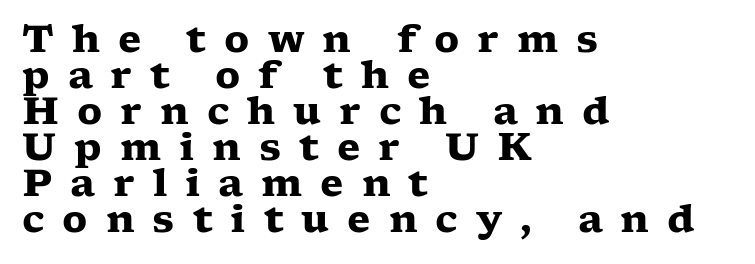
Q: Is the text bold? A: Yes.
Q: Is the text italic (slanted)? A: No, it is upright.
Q: Is the typeface a serif or a sans-serif typeface? A: Serif.
Q: Is the text underlined? A: No.
Q: How is the paragraph aligned? A: Left-aligned.
Q: Is the spacing between letters normal or unusually wide? A: Unusually wide.
Q: Is the spacing between lines tight, normal or loose? A: Tight.
Q: Width (condensed, normal, or wide)? A: Wide.
Q: Stroke contrast? A: Low.
Q: x-height? A: Medium.
Q: Monospaced? A: No.
